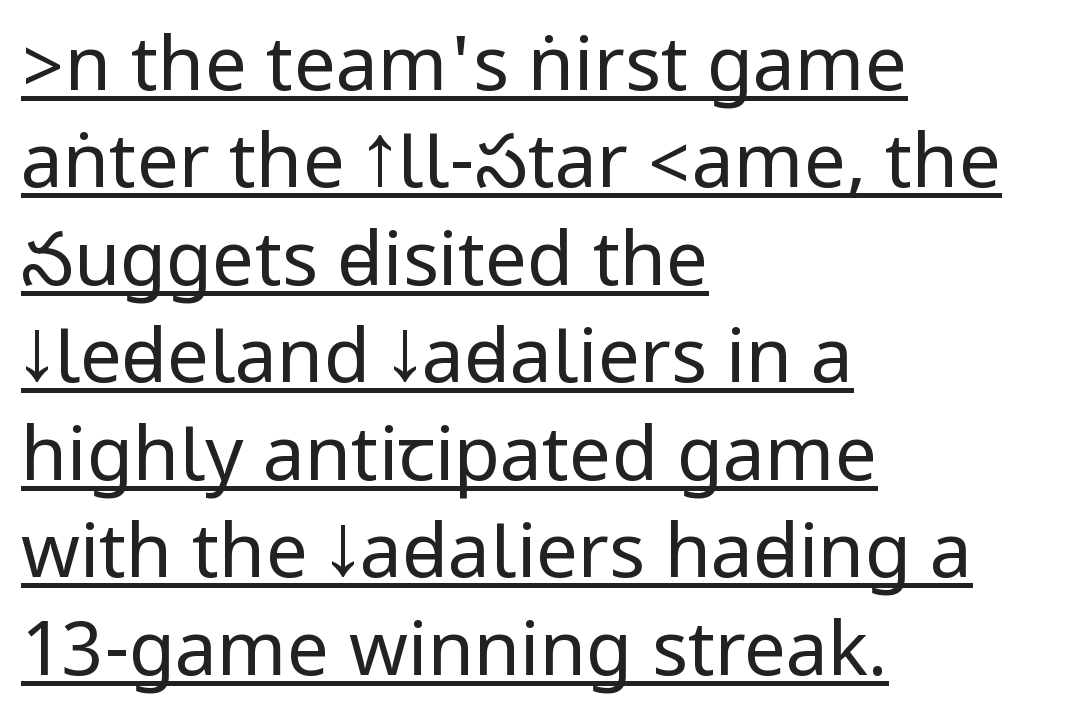
{"serif": "no", "italic": "no", "bold": "no", "weight": "regular", "width": "condensed", "stroke_contrast": "low", "underline": "yes", "align": "left", "line_spacing": "normal", "line_spacing_ratio": 1.3, "letter_spacing": "normal", "letter_spacing_em": 0.0, "glyph_px": 75}
